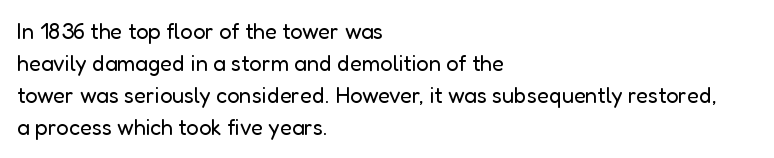
This sample uses an upright cut, with every glyph sitting square on the baseline. Check the space under the baseline: it is left empty. These lines are set flush left with a ragged right edge. Weight: not bold — regular or lighter.
